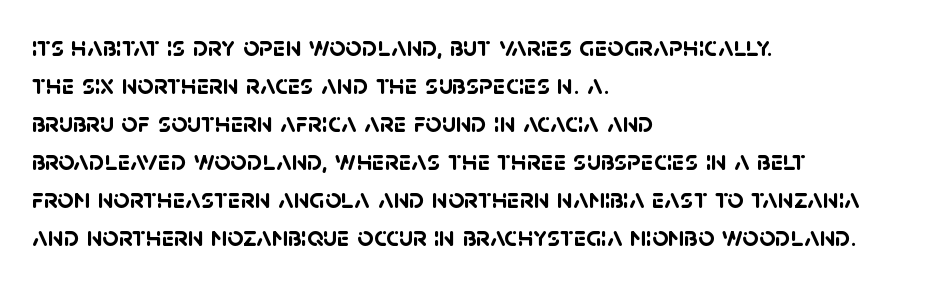
{"serif": "no", "bold": "yes", "weight": "semibold", "width": "normal", "stroke_contrast": "low", "x_height": "large", "monospaced": "no", "underline": "no", "align": "left", "line_spacing": "normal", "line_spacing_ratio": 1.36, "letter_spacing": "normal", "letter_spacing_em": 0.0, "glyph_px": 28}
